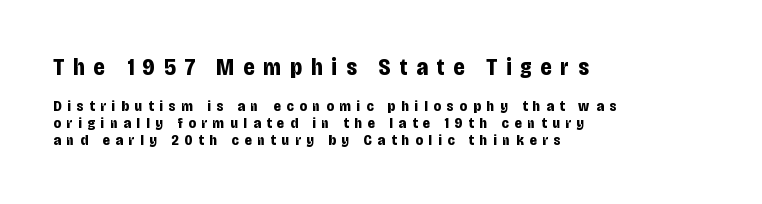
{"italic": "no", "bold": "yes", "underline": "no", "align": "left", "line_spacing": "tight", "line_spacing_ratio": 1.13, "letter_spacing": "wide", "letter_spacing_em": 0.39, "larger_block": "first", "size_ratio": 1.53, "glyph_px": 23}
